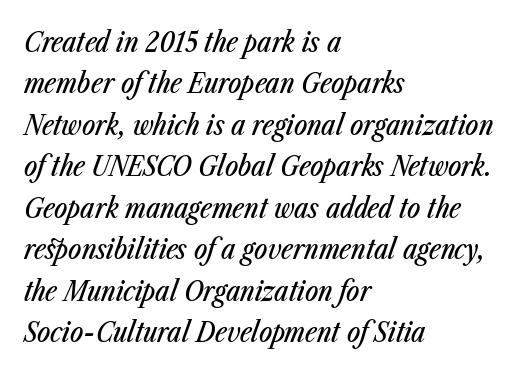
The image shows 28 px condensed type, italic (leaning right); set left-aligned, normal line spacing (1.48x), normal letter spacing, not underlined; low stroke contrast and a medium x-height.
